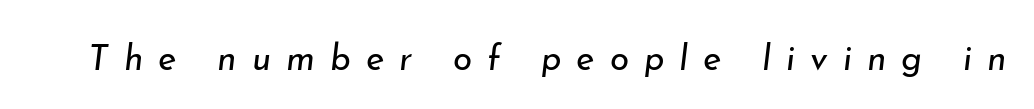
Q: Is the text bold? A: No.
Q: Is the text italic (slanted)? A: Yes, it leans right by about 7 degrees.
Q: Is the text underlined? A: No.
Q: Is the spacing between letters normal or unusually wide? A: Unusually wide.
Q: Width (condensed, normal, or wide)? A: Normal.
Q: Stroke contrast? A: Low.
Q: x-height? A: Small.
Q: Monospaced? A: No.
